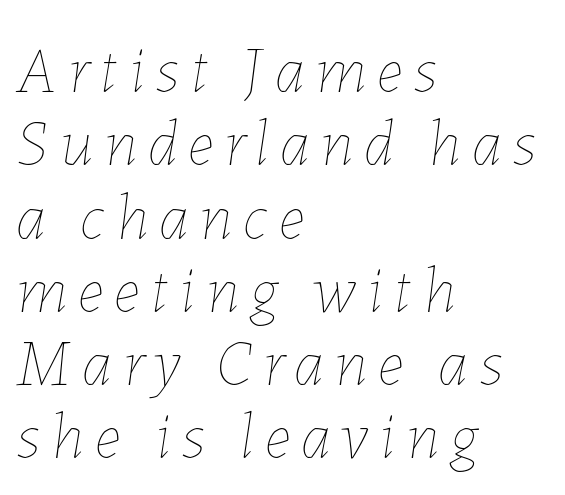
{"italic": "yes", "lean": "right", "slant_degrees": 7, "bold": "no", "weight": "thin", "width": "normal", "stroke_contrast": "low", "x_height": "medium", "monospaced": "no", "underline": "no", "align": "left", "line_spacing": "tight", "line_spacing_ratio": 1.11, "glyph_px": 66}
